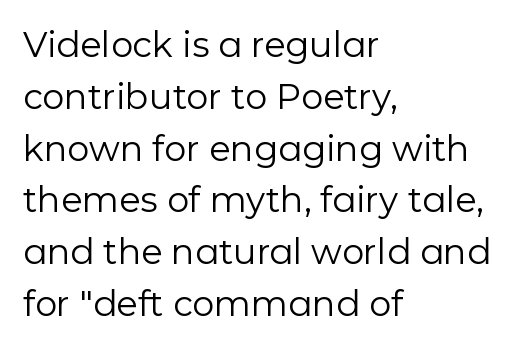
Type without underlining. Think of a printed novel: that variable character pitch is what you see here. Nope, not italic — everything's standing straight. The rendering anchors every line to the left-hand side. The font family rendered here belongs to the sans-serif group. The passage shown stacks its lines at a standard gap.
